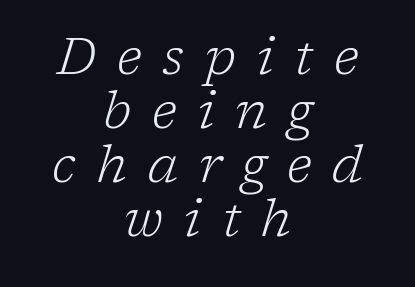
Q: Is the text bold? A: No.
Q: Is the text italic (slanted)? A: Yes, it leans right by about 17 degrees.
Q: Is the typeface a serif or a sans-serif typeface? A: Serif.
Q: Is the text underlined? A: No.
Q: How is the paragraph aligned? A: Centered.
Q: Is the spacing between letters normal or unusually wide? A: Unusually wide.
Q: Is the spacing between lines tight, normal or loose? A: Tight.
Q: Width (condensed, normal, or wide)? A: Normal.
Q: Stroke contrast? A: Low.
Q: x-height? A: Medium.
Q: Monospaced? A: No.
